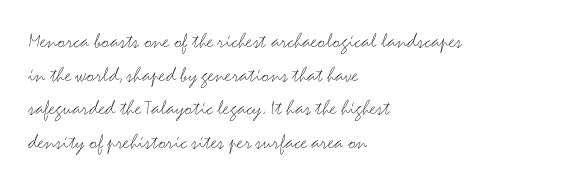
Q: Is the text bold? A: No.
Q: Is the text italic (slanted)? A: Yes.
Q: Is the text underlined? A: No.
Q: How is the paragraph aligned? A: Left-aligned.
Q: Is the spacing between letters normal or unusually wide? A: Normal.
Q: Is the spacing between lines tight, normal or loose? A: Normal.
